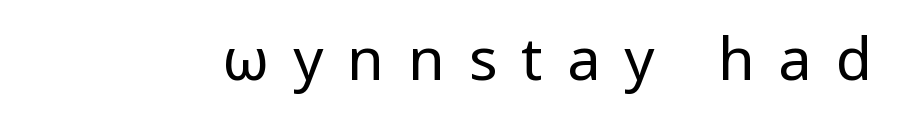
{"serif": "no", "italic": "no", "bold": "no", "weight": "regular", "width": "normal", "stroke_contrast": "low", "x_height": "medium", "monospaced": "no", "underline": "no", "letter_spacing": "wide", "letter_spacing_em": 0.41, "glyph_px": 59}
